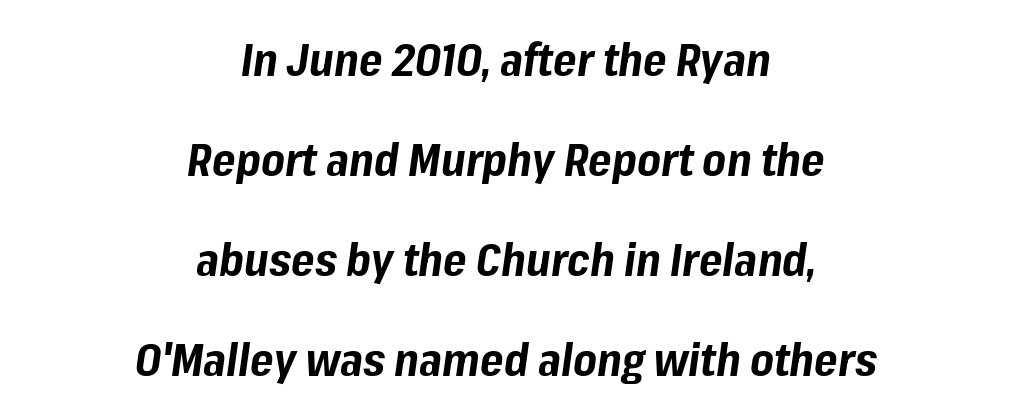
The type is set solid horizontally, with unmodified tracking. Bold? Absolutely — the strokes are thick and heavy. Compared with a flush-left layout, this one balances lines on the center instead. Slanted lettering throughout. These lines are rendered in a variable-pitch font. The line-height multiplier appears high, well above default.
